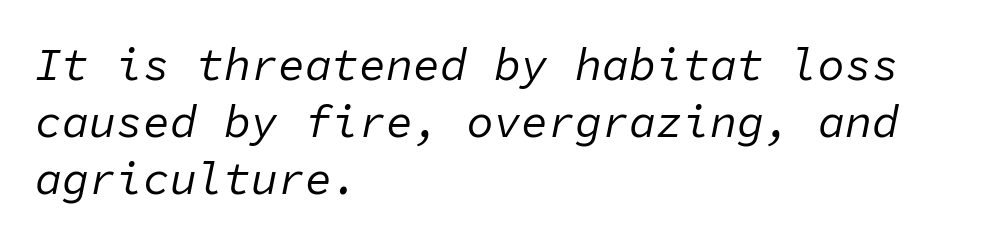
Does extra space separate the letters? No, they use regular spacing. The block of text has a typical density, with ordinary space between rows. Fixed-width glyphs throughout — classic coding-font behaviour. Lines of text with bare space underneath.
